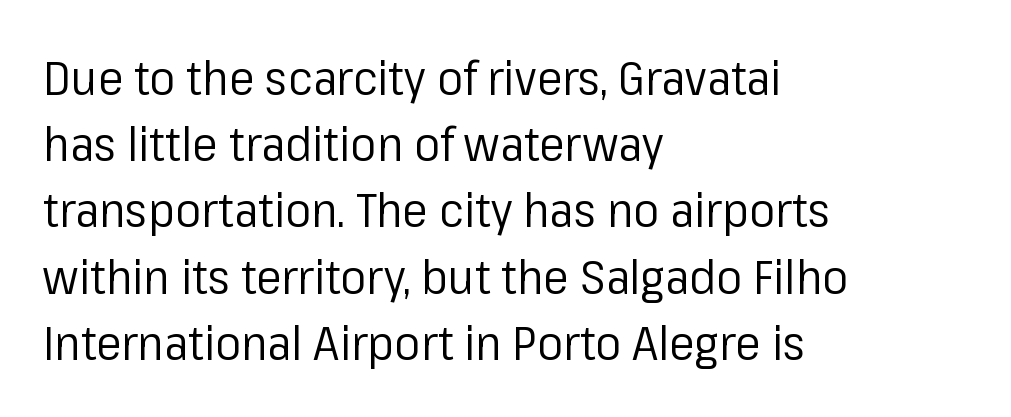
Q: Is the text bold? A: No.
Q: Is the text italic (slanted)? A: No, it is upright.
Q: Is the typeface a serif or a sans-serif typeface? A: Sans-serif.
Q: Is the text underlined? A: No.
Q: How is the paragraph aligned? A: Left-aligned.
Q: Is the spacing between letters normal or unusually wide? A: Normal.
Q: Is the spacing between lines tight, normal or loose? A: Normal.
Q: Width (condensed, normal, or wide)? A: Normal.
Q: Stroke contrast? A: Low.
Q: x-height? A: Medium.
Q: Monospaced? A: No.
